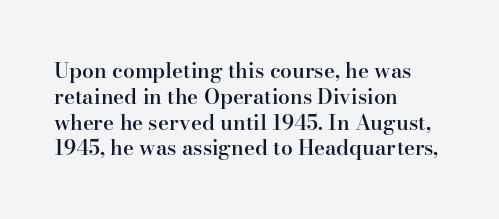
The image shows 21 px text type, upright; set left-aligned, line spacing 1.23x, normal letter spacing, not underlined.
